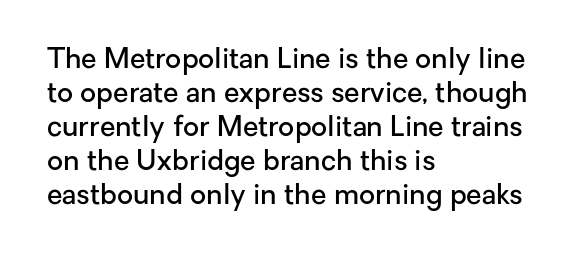
Q: Is the text bold? A: Semi-bold.
Q: Is the text italic (slanted)? A: No, it is upright.
Q: Is the typeface a serif or a sans-serif typeface? A: Sans-serif.
Q: Is the text underlined? A: No.
Q: How is the paragraph aligned? A: Left-aligned.
Q: Is the spacing between letters normal or unusually wide? A: Normal.
Q: Width (condensed, normal, or wide)? A: Normal.
Q: Stroke contrast? A: Low.
Q: x-height? A: Medium.
Q: Monospaced? A: No.
